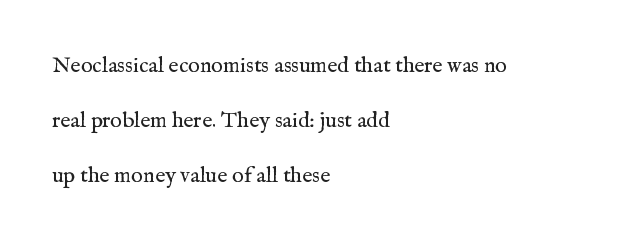
The letters stand upright; this is a roman face. Think standard paragraph weight, or any step lighter than that. Each new line begins a long way beneath the previous one. Line starts are locked; line ends wander. The face used here is rendered with its standard letterfit.
